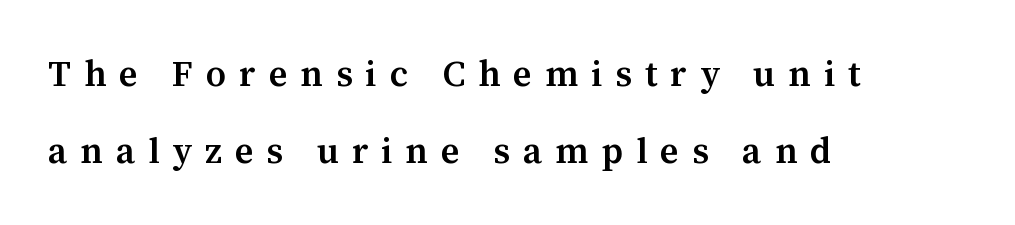
{"serif": "yes", "italic": "no", "bold": "semi", "weight": "semibold", "width": "normal", "stroke_contrast": "medium", "x_height": "medium", "monospaced": "no", "underline": "no", "align": "left", "line_spacing": "loose", "line_spacing_ratio": 2.15, "letter_spacing": "wide", "letter_spacing_em": 0.36, "glyph_px": 36}
